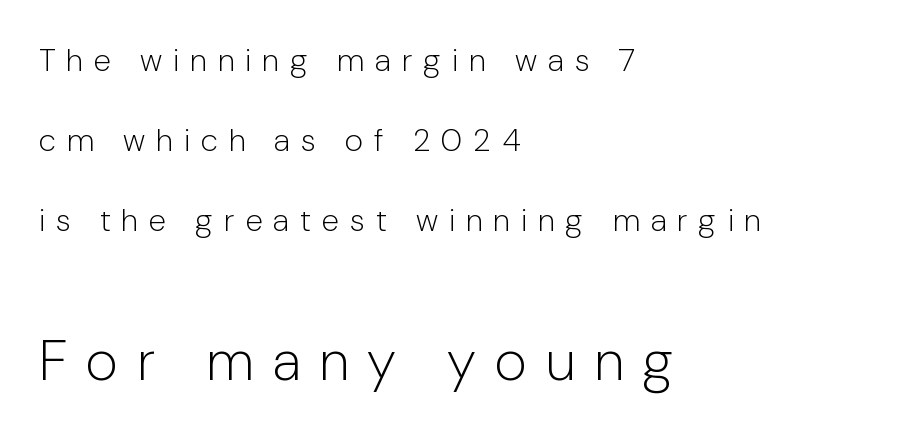
Q: Is the text bold? A: No.
Q: Is the text italic (slanted)? A: No, it is upright.
Q: Is the typeface a serif or a sans-serif typeface? A: Sans-serif.
Q: Is the text underlined? A: No.
Q: How is the paragraph aligned? A: Left-aligned.
Q: Is the spacing between letters normal or unusually wide? A: Unusually wide.
Q: Is the spacing between lines tight, normal or loose? A: Loose.
Q: Which block of text is set in a larger size, the first (top) or the second (bottom)? A: The second (bottom) one.
Q: Width (condensed, normal, or wide)? A: Normal.
Q: Stroke contrast? A: Low.
Q: x-height? A: Medium.
Q: Monospaced? A: No.
